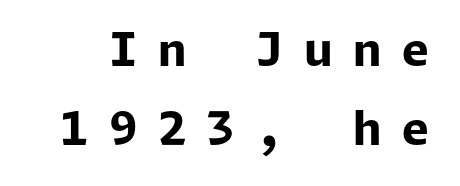
Q: Is the text bold? A: Yes.
Q: Is the text italic (slanted)? A: No, it is upright.
Q: Is the typeface a serif or a sans-serif typeface? A: Sans-serif.
Q: Is the text underlined? A: No.
Q: Is the spacing between letters normal or unusually wide? A: Unusually wide.
Q: Width (condensed, normal, or wide)? A: Normal.
Q: Stroke contrast? A: Low.
Q: x-height? A: Medium.
